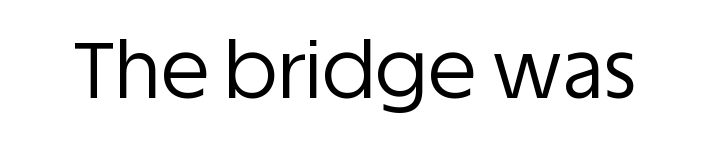
The letterforms sit shoulder to shoulder at normal distance. Character widths vary here, with narrow letters taking less room than wide ones. Check where the strokes stop: nothing finishes them off — pure sans. The passage shown is not bold in any degree. Just letters on the line, the space beneath them empty. Unlike italic type, these characters show no tilt at all.
